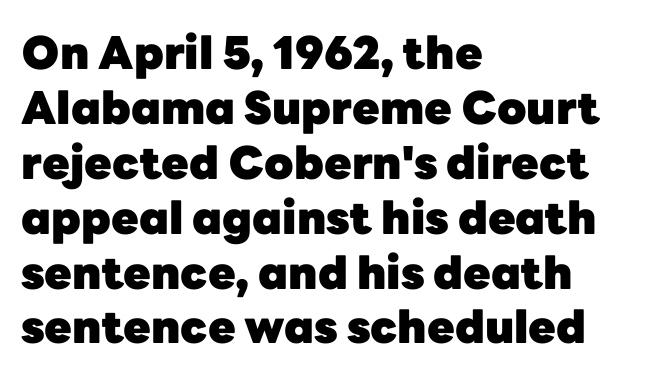
Q: Is the text bold? A: Yes.
Q: Is the text italic (slanted)? A: No, it is upright.
Q: Is the typeface a serif or a sans-serif typeface? A: Sans-serif.
Q: Is the text underlined? A: No.
Q: How is the paragraph aligned? A: Left-aligned.
Q: Is the spacing between letters normal or unusually wide? A: Normal.
Q: Width (condensed, normal, or wide)? A: Normal.
Q: Stroke contrast? A: Low.
Q: x-height? A: Medium.
Q: Monospaced? A: No.
